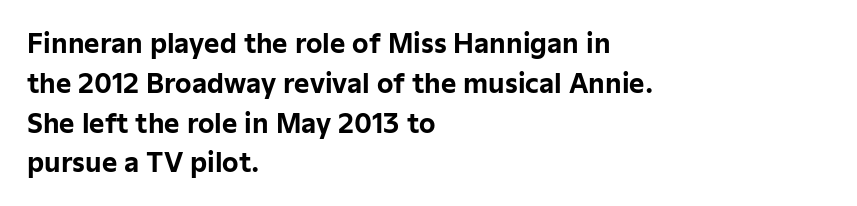
The image shows 26 px bold type, upright; set left-aligned, normal line spacing (1.53x), normal letter spacing, not underlined.
